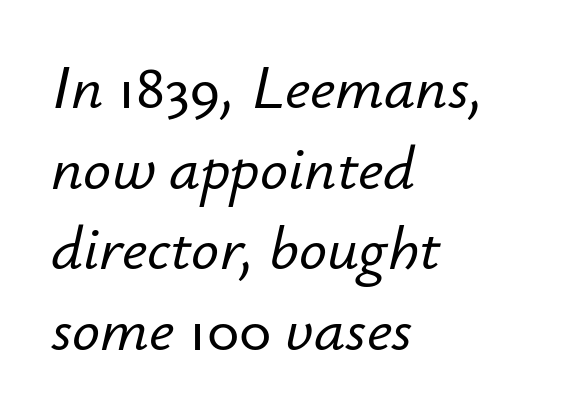
The text carries the slant typical of an italic or oblique font. Characters follow at the spacing the type designer built in. Looks like regular typesetting: each glyph gets only the width it needs. The lines sit at an ordinary, default distance from one another. The glyphs are unaccompanied by any horizontal stroke below them.
